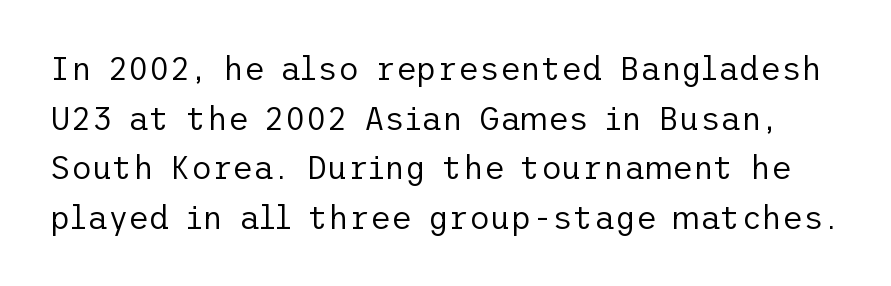
{"serif": "no", "italic": "no", "bold": "no", "weight": "regular", "width": "normal", "stroke_contrast": "low", "x_height": "medium", "underline": "no", "line_spacing": "normal", "line_spacing_ratio": 1.55, "letter_spacing": "normal", "letter_spacing_em": 0.0, "glyph_px": 32}
